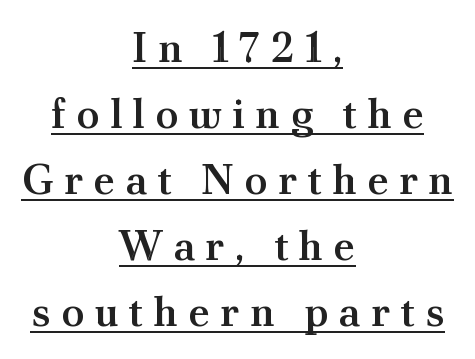
Evenly set lines give the paragraph a standard silhouette. The passage shown is typeset with a serif family. Weight: semibold (demi). Style check: upright.
